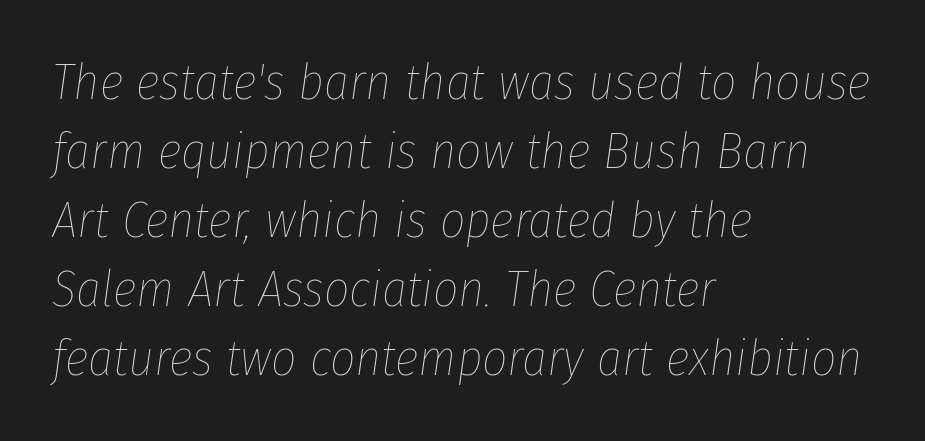
Look at the tracking — it's just the regular setting, nothing added. Short and long lines alike share a common starting point at left. Each letter keeps its own natural width here, so spacing adapts to shape. Stroke thickness stays within the range of a standard reading face or lighter. Regular leading.
